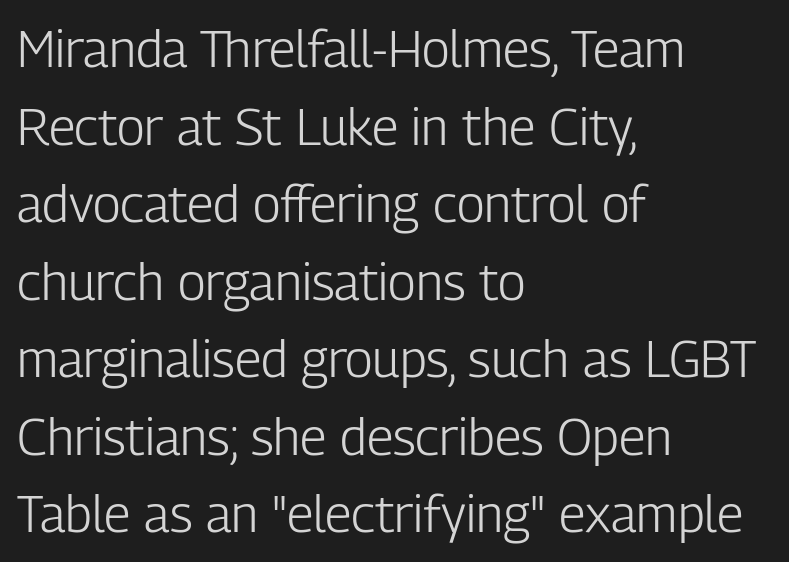
The glyphs are unaccompanied by any horizontal stroke below them. Notice how descenders clear the ascenders below comfortably — that's standard leading. Horizontal alignment here is leftward, the default for most running prose. Spacing between characters is what you'd get straight out of the box. Are there feet on the stems? There aren't — it's a sans. Character widths vary here, with narrow letters taking less room than wide ones.
